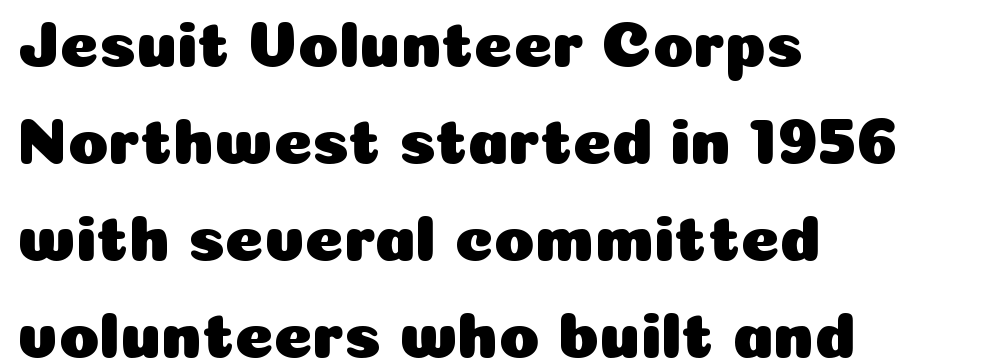
The horizontal fit of the characters is conventional and even. Horizontal bands of white between lines are of average thickness. Compared with a centered layout, this one pins lines to the left instead. I'd call this a sans setting — the letters go barefoot. Proportional: the letters do not fall into vertical columns. The letters stand straight up with perfectly vertical stems.
